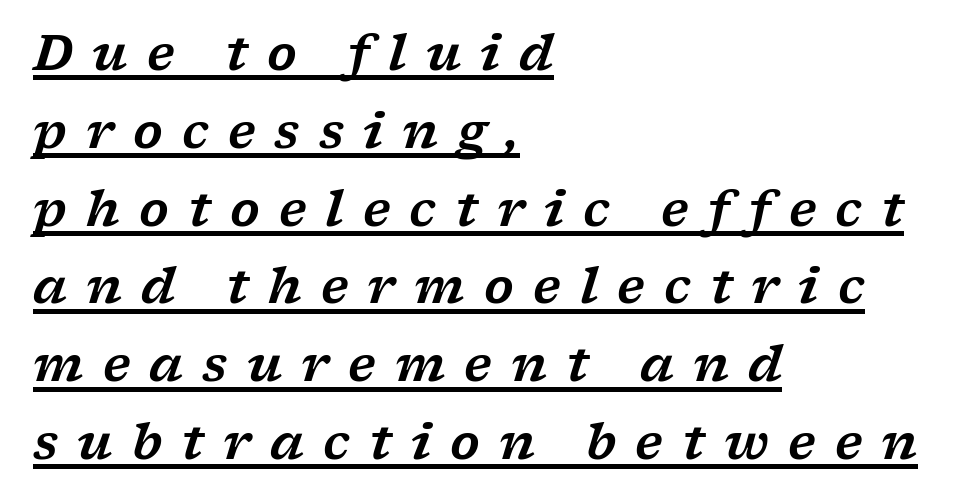
Substantial extra tracking has been applied to these lines. Style check: oblique. The line-height multiplier appears to be the usual default. Think of a printed novel: that variable character pitch is what you see here.
